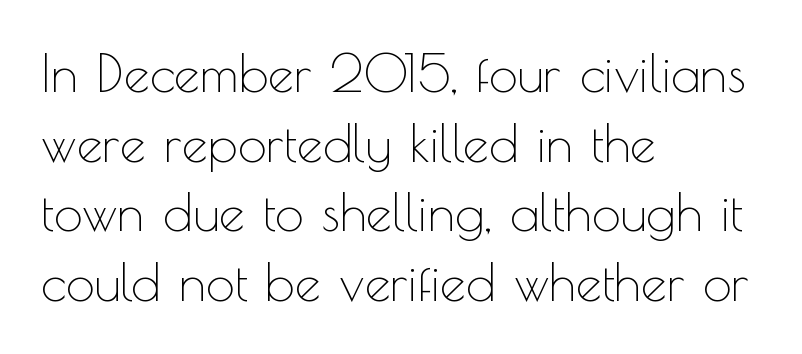
Letters have the restrained weight of plain body copy at most. Underline: absent. These lines are rendered in a variable-pitch font. The gaps between neighbouring characters are ordinary and unremarkable. The typeface chosen for these lines omits serifs.
